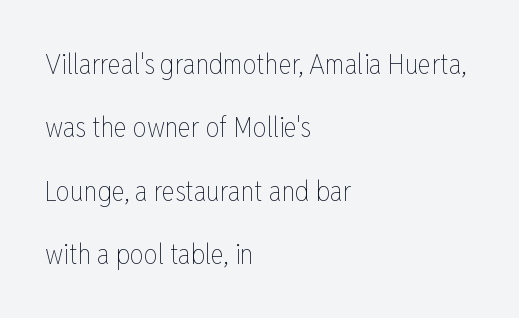
Decoration check: the copy has no underline. These glyphs show unthickened strokes, regular width or finer. The face used here is proportionally spaced, like ordinary book or web type. Between one letter and the next there's only the usual sliver of space. This is the regular roman posture of the typeface. Airy leading.
